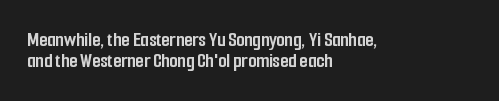
Tracking here is standard; glyphs follow each other at the usual distance. Line starts are locked; line ends wander. Weight: bold. Tightly led — the rows are bunched.
